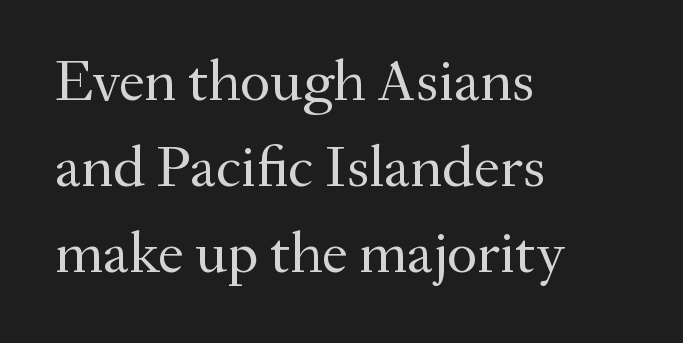
The image shows 59 px regular-weight serif type, upright; set left-aligned, normal line spacing (1.46x), normal letter spacing, not underlined; medium stroke contrast and a small x-height.
